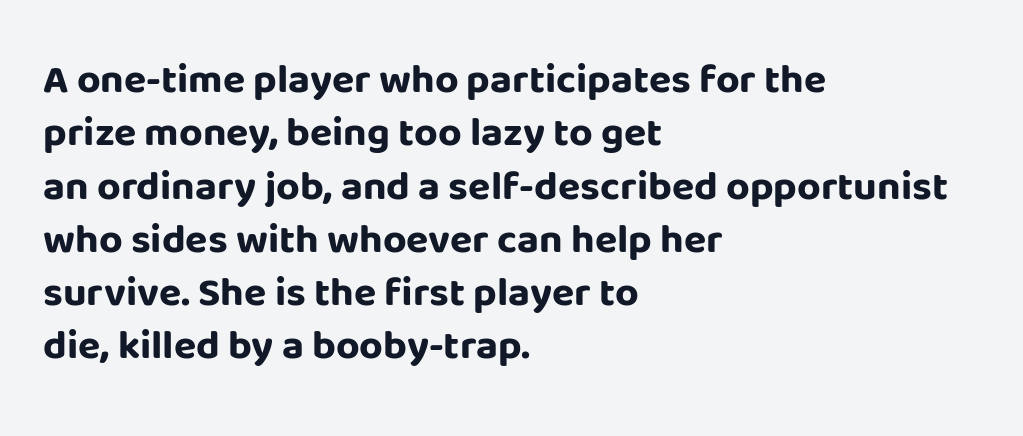
Descenders are the only things crossing below the line. What weight is shown? A full bold with thick strokes. A sans-serif font was chosen for this passage. The passage shown is typed in a proportional face where columns would drift.
